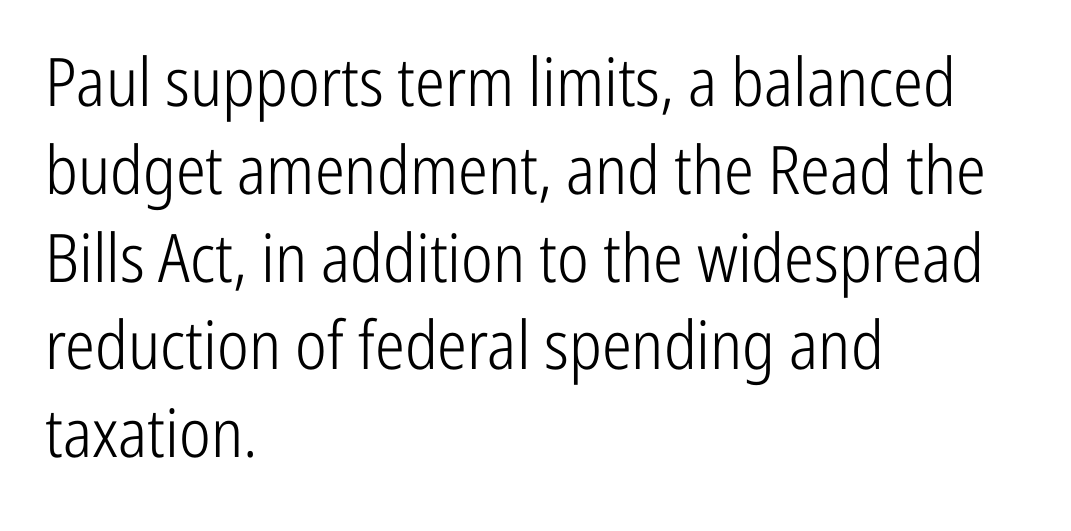
{"serif": "no", "italic": "no", "bold": "no", "weight": "light", "width": "condensed", "stroke_contrast": "low", "x_height": "medium", "monospaced": "no", "underline": "no", "align": "left", "line_spacing": "normal", "line_spacing_ratio": 1.31, "letter_spacing": "normal", "letter_spacing_em": 0.0, "glyph_px": 67}
